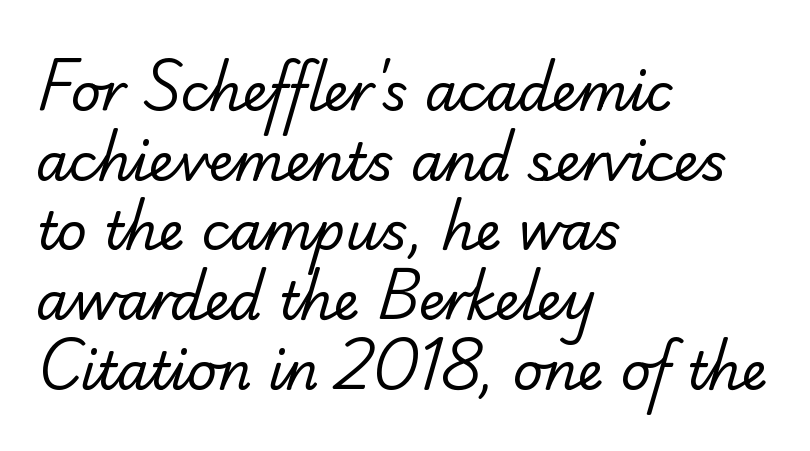
Horizontal bands of white between lines are of average thickness. No word sits above an underline. Left-aligned paragraph, ragged on the right. The letterforms sit at book weight or below. You could not count columns in this text — the font is proportionally spaced. How are the letters spaced? Ordinarily, with no added tracking.
